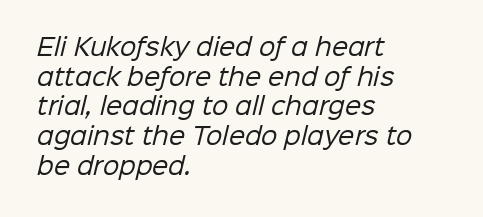
{"bold": "no", "underline": "no", "align": "left", "line_spacing": "normal", "line_spacing_ratio": 1.29, "letter_spacing": "normal", "letter_spacing_em": 0.0, "glyph_px": 23}
